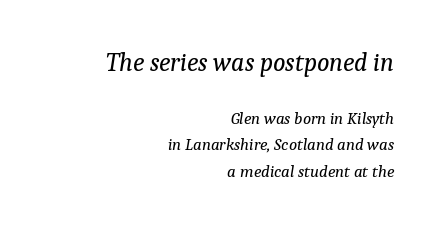
The image shows 26 px text type, italic (leaning right); set right-aligned, normal line spacing (1.55x), normal letter spacing, not underlined; the first (top) block is 1.53x larger.
